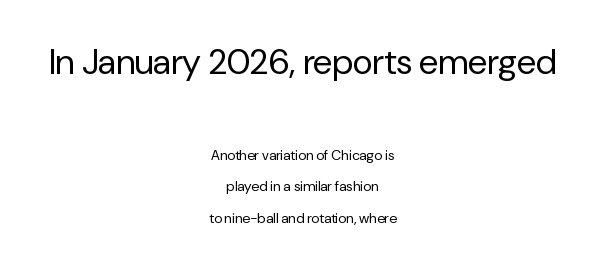
{"serif": "no", "italic": "no", "bold": "no", "weight": "regular", "width": "normal", "stroke_contrast": "low", "x_height": "medium", "monospaced": "no", "underline": "no", "align": "center", "line_spacing": "loose", "line_spacing_ratio": 2.25, "letter_spacing": "normal", "letter_spacing_em": 0.0, "larger_block": "first", "size_ratio": 2.5, "glyph_px": 35}
